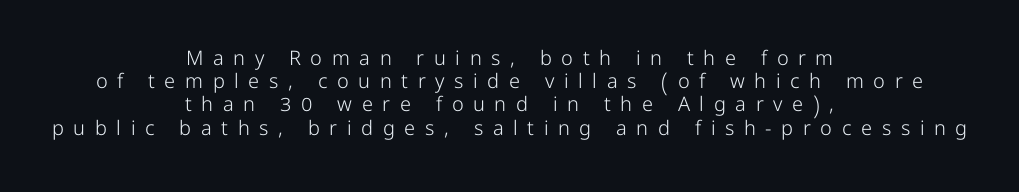
The image shows 20 px text type, upright; set centered, line spacing 1.16x, unusually wide letter spacing (+0.48 em), not underlined.
